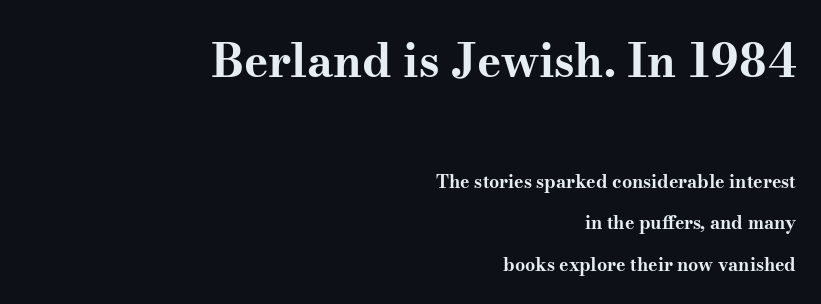
The type is set solid horizontally, with unmodified tracking. Old-style or modern, the face here clearly has serifs. You get the large type first, then a drop to smaller type. Students, this is bold: see how much ink each stroke carries. Is there any slant? The stems are plumb. All the whitespace from short lines collects on the left.
